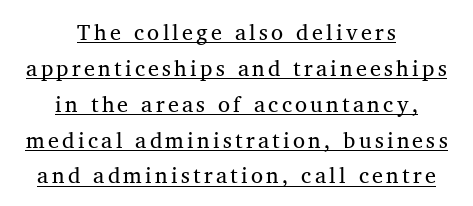
{"italic": "no", "bold": "no", "underline": "yes", "align": "center", "line_spacing": "normal", "line_spacing_ratio": 1.63, "glyph_px": 22}
